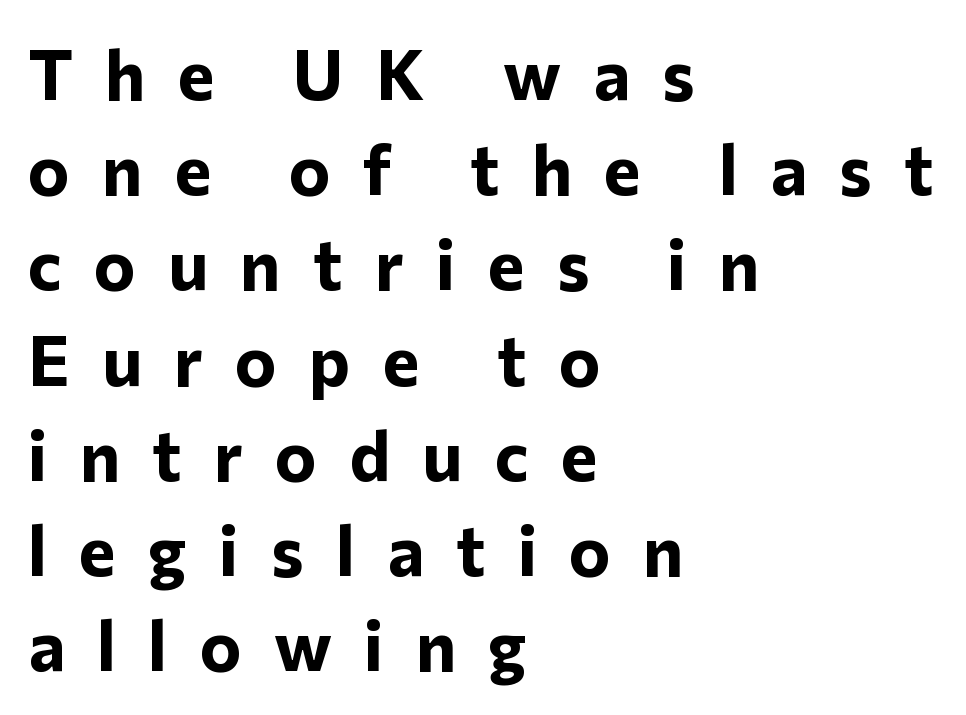
{"serif": "no", "italic": "no", "bold": "yes", "weight": "bold", "width": "normal", "stroke_contrast": "low", "x_height": "medium", "monospaced": "no", "underline": "no", "align": "left", "line_spacing": "normal", "line_spacing_ratio": 1.36, "letter_spacing": "wide", "letter_spacing_em": 0.46, "glyph_px": 70}
